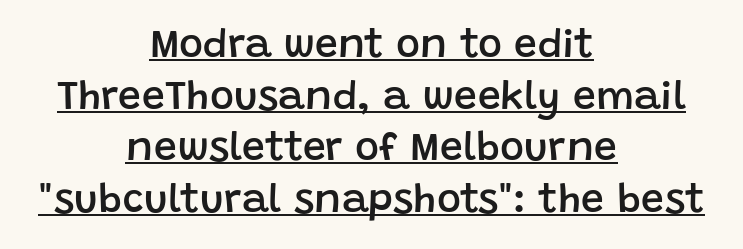
Q: Is the text bold? A: Semi-bold.
Q: Is the text italic (slanted)? A: No, it is upright.
Q: Is the typeface a serif or a sans-serif typeface? A: Sans-serif.
Q: Is the text underlined? A: Yes.
Q: How is the paragraph aligned? A: Centered.
Q: Is the spacing between letters normal or unusually wide? A: Normal.
Q: Is the spacing between lines tight, normal or loose? A: Normal.
Q: Width (condensed, normal, or wide)? A: Normal.
Q: Stroke contrast? A: Low.
Q: x-height? A: Large.
Q: Monospaced? A: No.
